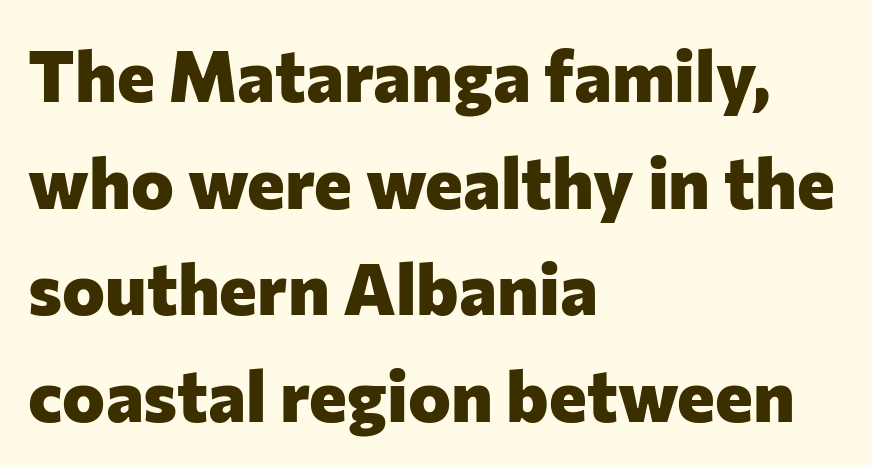
Q: Is the text bold? A: Yes.
Q: Is the text italic (slanted)? A: No, it is upright.
Q: Is the typeface a serif or a sans-serif typeface? A: Sans-serif.
Q: Is the text underlined? A: No.
Q: How is the paragraph aligned? A: Left-aligned.
Q: Is the spacing between letters normal or unusually wide? A: Normal.
Q: Is the spacing between lines tight, normal or loose? A: Normal.
Q: Width (condensed, normal, or wide)? A: Normal.
Q: Stroke contrast? A: Low.
Q: x-height? A: Medium.
Q: Monospaced? A: No.
